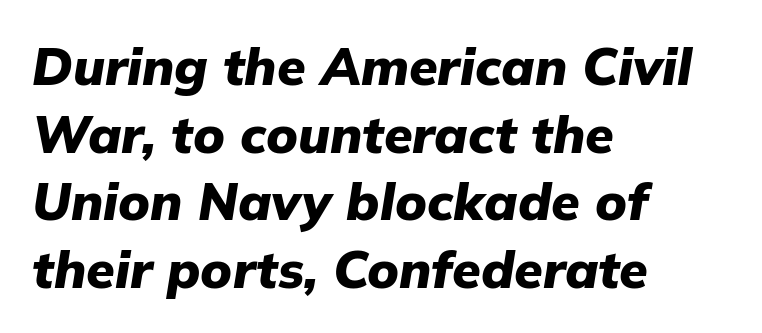
{"italic": "yes", "lean": "right", "slant_degrees": 9, "bold": "yes", "weight": "heavy", "width": "normal", "stroke_contrast": "low", "x_height": "medium", "monospaced": "no", "underline": "no", "align": "left", "line_spacing": "normal", "line_spacing_ratio": 1.3, "letter_spacing": "normal", "letter_spacing_em": 0.0, "glyph_px": 52}
